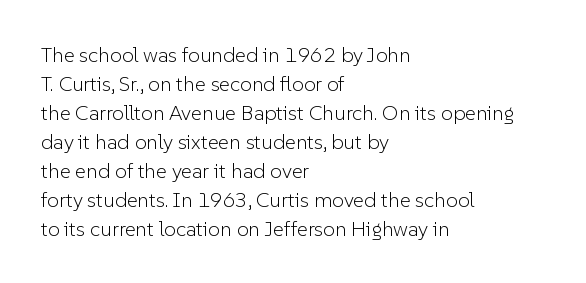
Letters rest on an invisible, unmarked baseline. Heaviness? Minimal to ordinary, like unemphasized prose. The rendering anchors every line to the left-hand side. The line-height multiplier appears to be the usual default.
